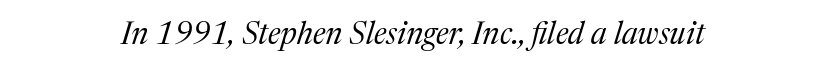
This sample uses plain, unmodified letter spacing. Check under the words: just untouched page. You can tell from the footed stems that serif type was used. If you folded the block vertically in half, each line would mirror itself in length.
